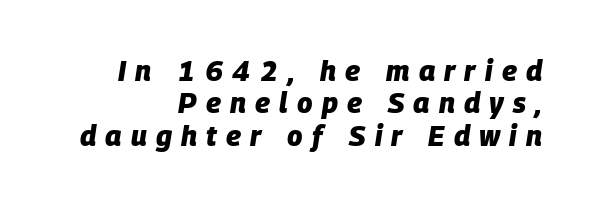
The image shows 28 px heavy type, italic (leaning right); set right-aligned, line spacing 1.16x, unusually wide letter spacing (+0.33 em), not underlined; low stroke contrast and a large x-height.
